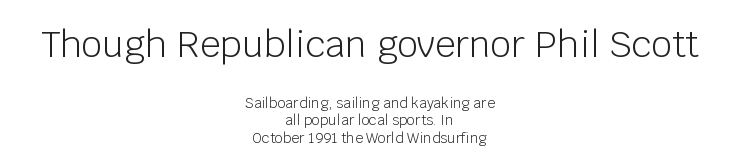
The image shows 36 px light sans-serif type, upright; set centered, line spacing 1.23x, normal letter spacing, not underlined; the first (top) block is 2.57x larger; low stroke contrast and a large x-height.
